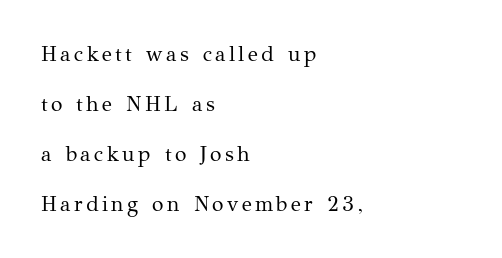
You can tell it's not italic because the verticals are truly vertical. One glance says open: line gaps are wider than usual. The lines in this sample share a left origin and differ only in where they stop. Plain, unruled lines of type. Heaviness? Minimal to ordinary, like unemphasized prose.
